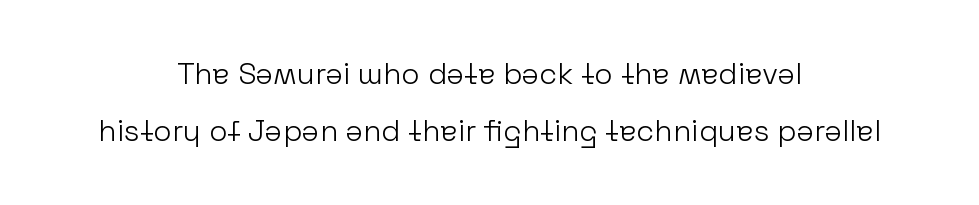
The image shows 30 px light sans-serif type, upright; set centered, loose line spacing (1.91x), normal letter spacing, not underlined; low stroke contrast and a medium x-height.
